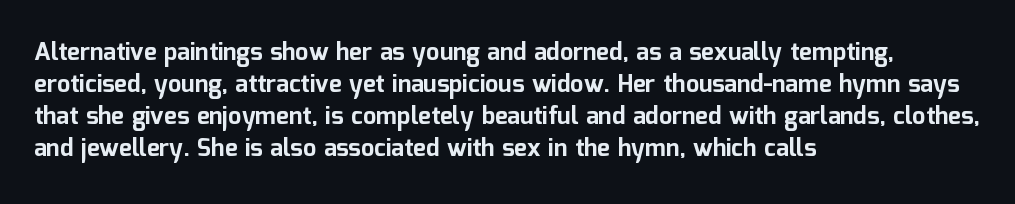
The image shows 24 px bold type, upright; set left-aligned, normal line spacing (1.34x), normal letter spacing, not underlined.
